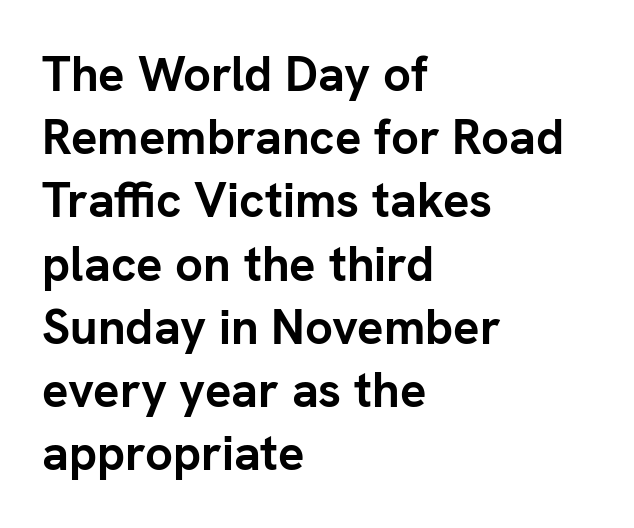
Q: Is the text bold? A: Yes.
Q: Is the text italic (slanted)? A: No, it is upright.
Q: Is the typeface a serif or a sans-serif typeface? A: Sans-serif.
Q: Is the text underlined? A: No.
Q: How is the paragraph aligned? A: Left-aligned.
Q: Is the spacing between letters normal or unusually wide? A: Normal.
Q: Is the spacing between lines tight, normal or loose? A: Normal.
Q: Width (condensed, normal, or wide)? A: Normal.
Q: Stroke contrast? A: Low.
Q: x-height? A: Medium.
Q: Monospaced? A: No.
